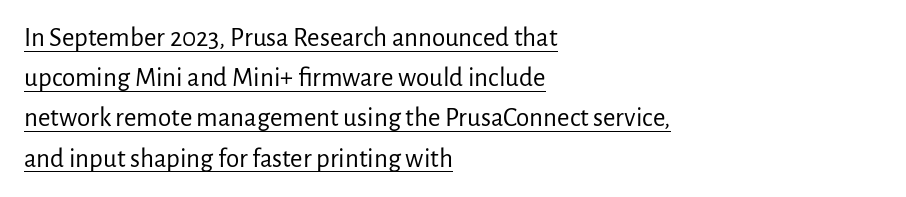
Q: Is the text bold? A: No.
Q: Is the text italic (slanted)? A: No, it is upright.
Q: Is the text underlined? A: Yes.
Q: How is the paragraph aligned? A: Left-aligned.
Q: Is the spacing between letters normal or unusually wide? A: Normal.
Q: Is the spacing between lines tight, normal or loose? A: Normal.
